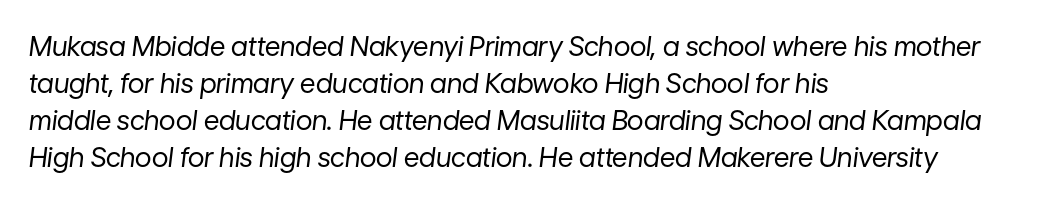
The image shows 27 px text type, italic (leaning right); set left-aligned, normal line spacing (1.37x), normal letter spacing, not underlined.
